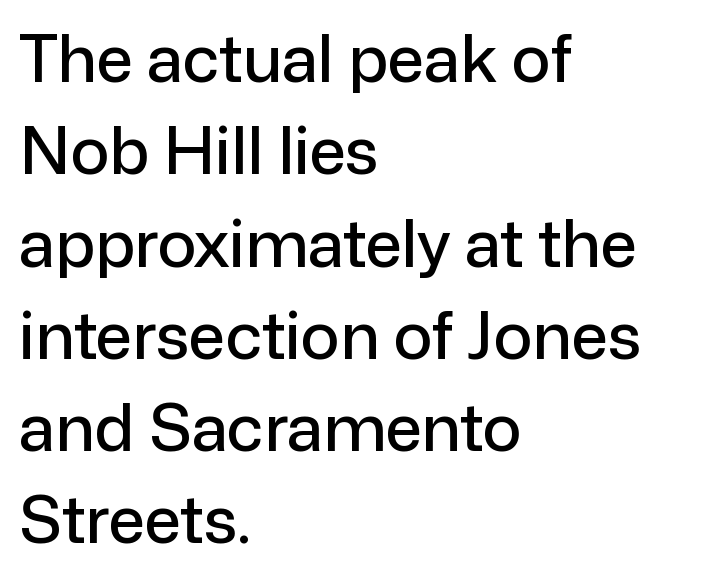
{"serif": "no", "italic": "no", "width": "normal", "stroke_contrast": "low", "x_height": "medium", "monospaced": "no", "underline": "no", "align": "left", "line_spacing": "normal", "line_spacing_ratio": 1.42, "letter_spacing": "normal", "letter_spacing_em": 0.0, "glyph_px": 65}
